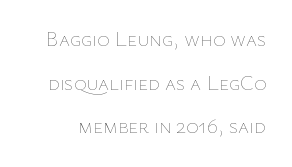
Q: Is the text bold? A: No.
Q: Is the text italic (slanted)? A: No, it is upright.
Q: Is the text underlined? A: No.
Q: Is the spacing between letters normal or unusually wide? A: Normal.
Q: Is the spacing between lines tight, normal or loose? A: Loose.
